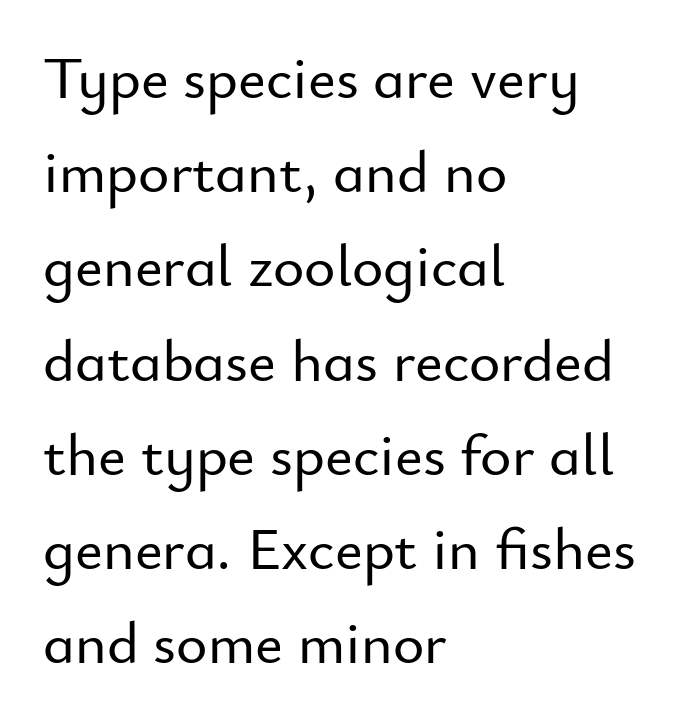
The image shows 60 px sans-serif type, upright; set left-aligned, normal line spacing (1.57x), normal letter spacing, not underlined; low stroke contrast and a small x-height.
